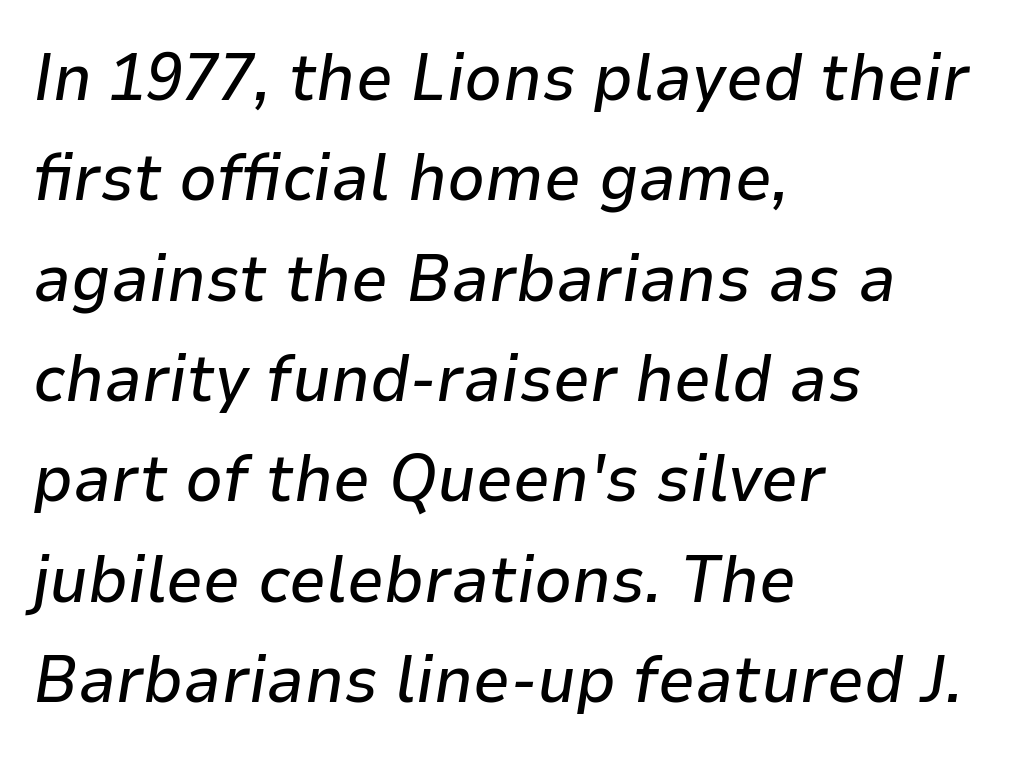
The image shows 66 px text type, italic (leaning right); set left-aligned, normal line spacing (1.52x), normal letter spacing, not underlined; low stroke contrast and a medium x-height.
